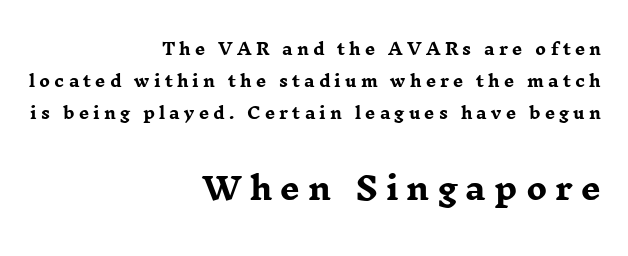
Does the leading feel generous? Absolutely, it's lavish. The lettering stays uniformly vertical, giving the passage a roman look. A student would notice the bottom passage is typeset larger than what precedes it. A dark, heavy texture on the line: the type is bold. A typesetter would label this face a serif. Where is the straight margin? On the right.
